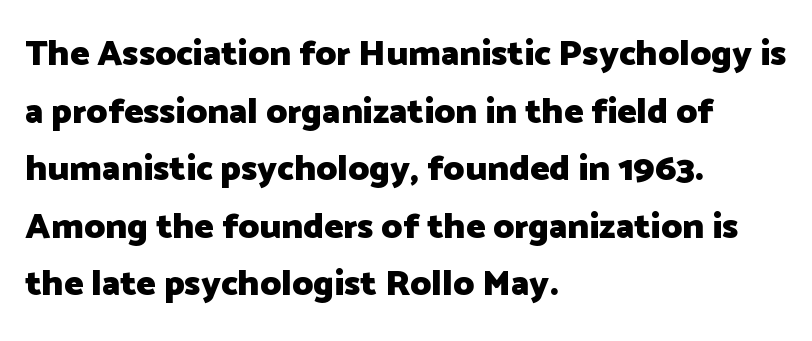
The image shows 36 px heavy sans-serif type, upright; set left-aligned, normal line spacing (1.6x), normal letter spacing, not underlined; low stroke contrast and a medium x-height.
